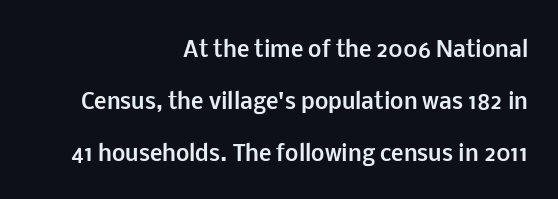
{"italic": "no", "bold": "yes", "underline": "no", "align": "right", "line_spacing": "loose", "line_spacing_ratio": 2.47, "letter_spacing": "normal", "letter_spacing_em": 0.0, "glyph_px": 21}
